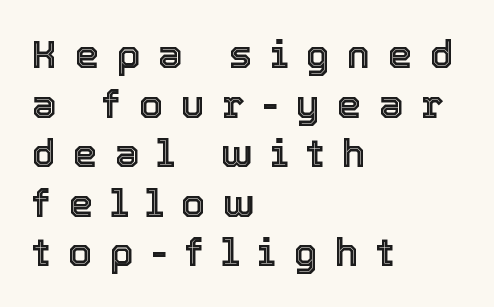
The words here are not underlined. Notice how descenders clear the ascenders below comfortably — that's standard leading. These lines stack with their left ends in a neat column. Note the varied advance widths — an 'i' is clearly narrower than an 'm'. Students, note that the glyphs here are deliberately spaced far apart. If you drew a line through each stem, it would be perfectly vertical.
